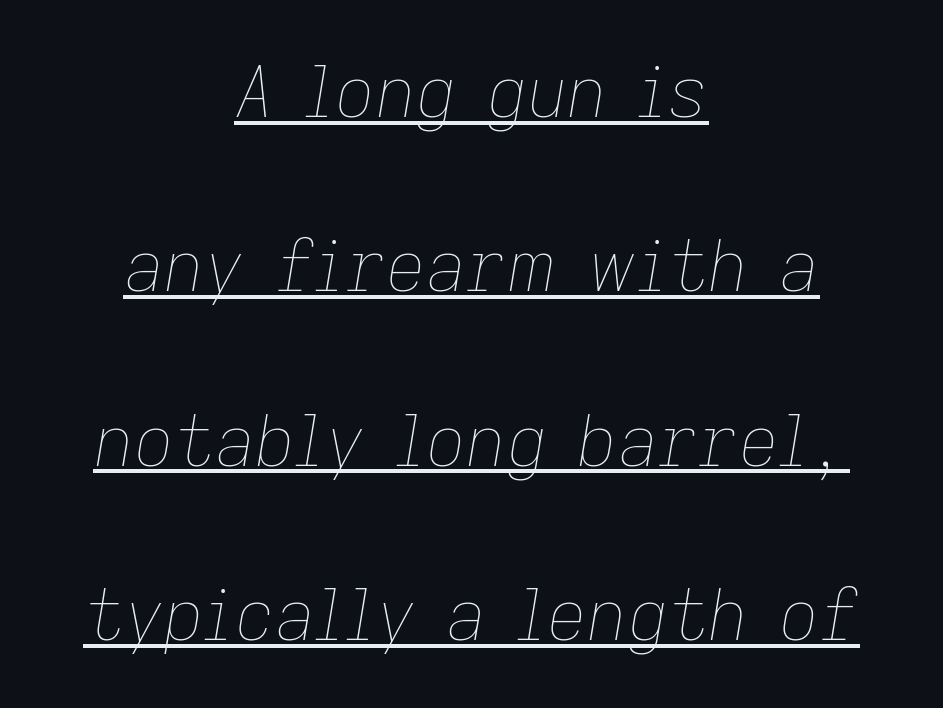
The image shows 70 px thin type, italic (leaning right); set centered, loose line spacing (2.49x), normal letter spacing, underlined; low stroke contrast and a medium x-height.
